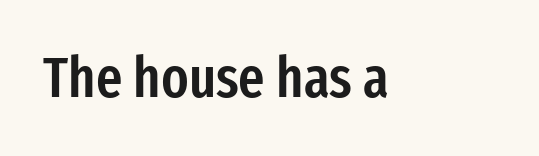
The image shows 57 px semibold, condensed sans-serif type, upright; set normal letter spacing, not underlined; low stroke contrast and a medium x-height.
